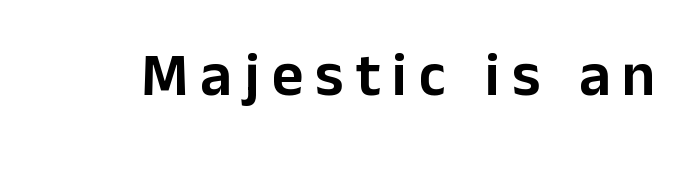
Q: Is the text italic (slanted)? A: No, it is upright.
Q: Is the typeface a serif or a sans-serif typeface? A: Sans-serif.
Q: Is the text underlined? A: No.
Q: Is the spacing between letters normal or unusually wide? A: Unusually wide.
Q: Width (condensed, normal, or wide)? A: Normal.
Q: Stroke contrast? A: Low.
Q: x-height? A: Medium.
Q: Monospaced? A: No.
